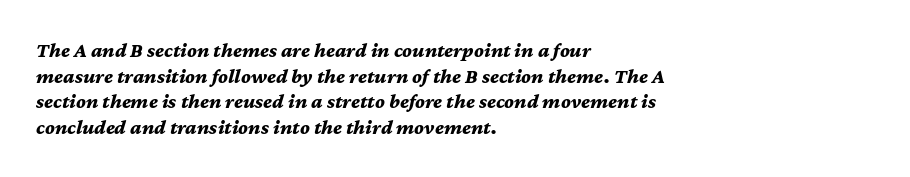
{"italic": "yes", "lean": "right", "slant_degrees": 12, "bold": "yes", "underline": "no", "align": "left", "line_spacing_ratio": 1.22, "letter_spacing": "normal", "letter_spacing_em": 0.0, "glyph_px": 21}
